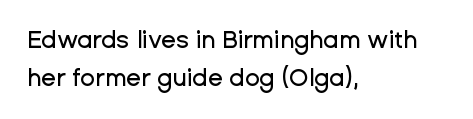
{"italic": "no", "underline": "no", "align": "left", "line_spacing": "normal", "line_spacing_ratio": 1.59, "letter_spacing": "normal", "letter_spacing_em": 0.0, "glyph_px": 24}
